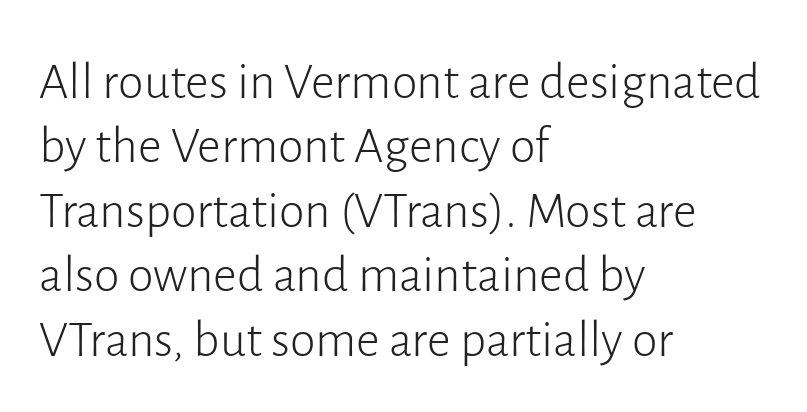
Q: Is the text bold? A: No.
Q: Is the text italic (slanted)? A: No, it is upright.
Q: Is the typeface a serif or a sans-serif typeface? A: Sans-serif.
Q: Is the text underlined? A: No.
Q: How is the paragraph aligned? A: Left-aligned.
Q: Is the spacing between letters normal or unusually wide? A: Normal.
Q: Width (condensed, normal, or wide)? A: Normal.
Q: Stroke contrast? A: Low.
Q: x-height? A: Medium.
Q: Monospaced? A: No.
